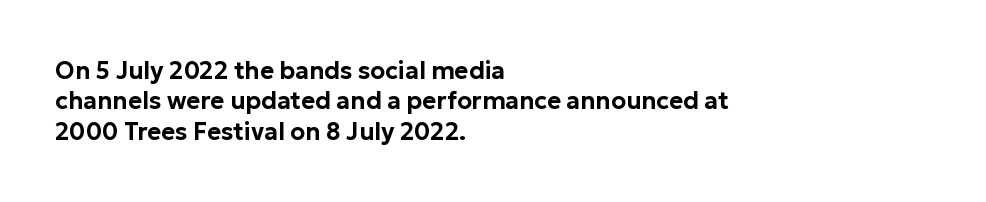
Q: Is the text italic (slanted)? A: No, it is upright.
Q: Is the text underlined? A: No.
Q: How is the paragraph aligned? A: Left-aligned.
Q: Is the spacing between letters normal or unusually wide? A: Normal.
Q: Is the spacing between lines tight, normal or loose? A: Normal.
